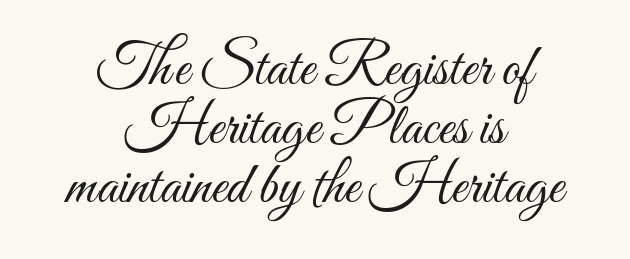
Q: Is the text bold? A: No.
Q: Is the text italic (slanted)? A: Yes.
Q: Is the text underlined? A: No.
Q: How is the paragraph aligned? A: Centered.
Q: Is the spacing between letters normal or unusually wide? A: Normal.
Q: Is the spacing between lines tight, normal or loose? A: Tight.
Q: Width (condensed, normal, or wide)? A: Condensed.
Q: Stroke contrast? A: Medium.
Q: x-height? A: Small.
Q: Monospaced? A: No.
